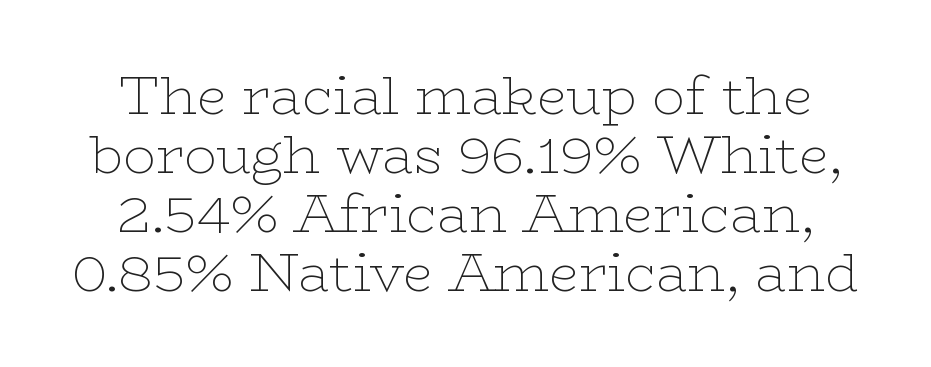
Tightly led — the rows are bunched. Which margin do the lines hug? Neither — every line sits in the middle. Honestly, there is no underline to notice here at all. Classification — serif. Is the type heavy? It reads as light-to-regular instead.
